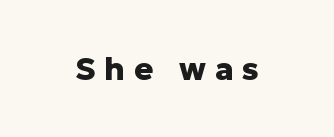
{"serif": "no", "italic": "no", "bold": "yes", "weight": "heavy", "width": "normal", "stroke_contrast": "low", "x_height": "medium", "monospaced": "no", "underline": "no", "letter_spacing": "wide", "letter_spacing_em": 0.28, "glyph_px": 32}
